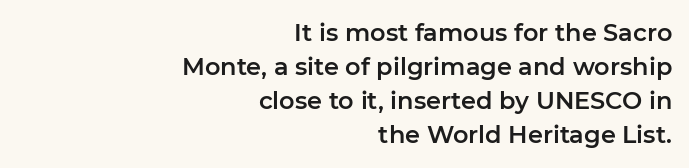
The image shows 24 px text type, upright; set right-aligned, normal line spacing (1.42x), normal letter spacing, not underlined.
